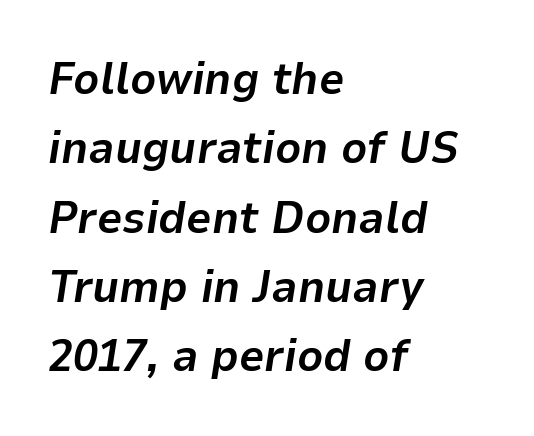
The image shows 45 px bold type, italic (leaning right); set left-aligned, normal line spacing (1.54x), normal letter spacing, not underlined; low stroke contrast and a medium x-height.
